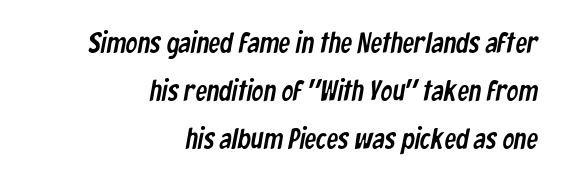
Q: Is the typeface a serif or a sans-serif typeface? A: Sans-serif.
Q: Is the text underlined? A: No.
Q: How is the paragraph aligned? A: Right-aligned.
Q: Is the spacing between letters normal or unusually wide? A: Normal.
Q: Is the spacing between lines tight, normal or loose? A: Normal.
Q: Width (condensed, normal, or wide)? A: Condensed.
Q: Stroke contrast? A: Low.
Q: x-height? A: Medium.
Q: Monospaced? A: No.
